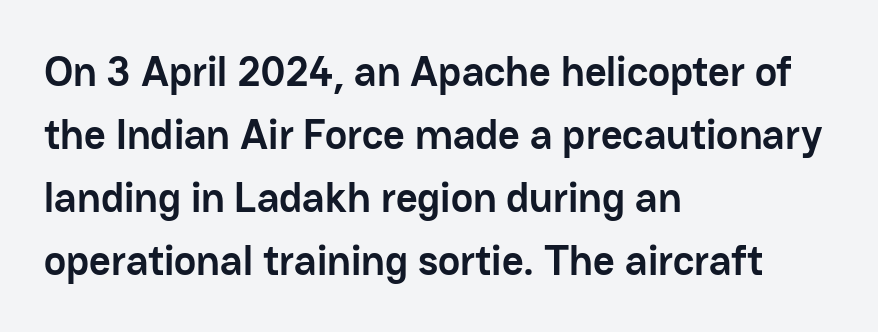
The type is set solid horizontally, with unmodified tracking. Quick note: not italic, upright. Anything drawn beneath the words? Only blank space. How heavy is the stroke? Heavy — this is a bold.
